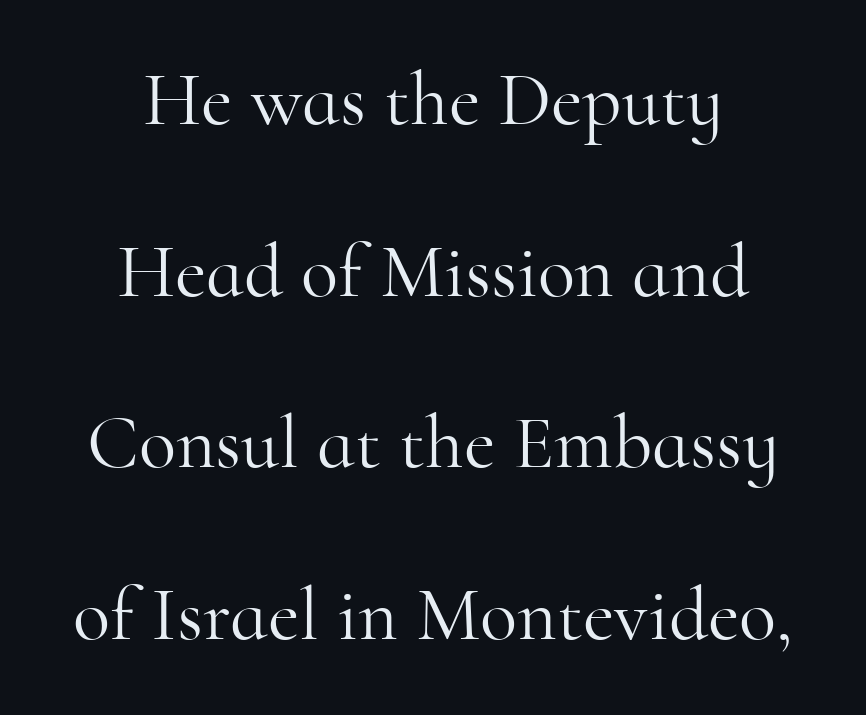
The image shows 77 px light serif type, upright; set centered, loose line spacing (2.23x), normal letter spacing, not underlined; high stroke contrast and a small x-height.
